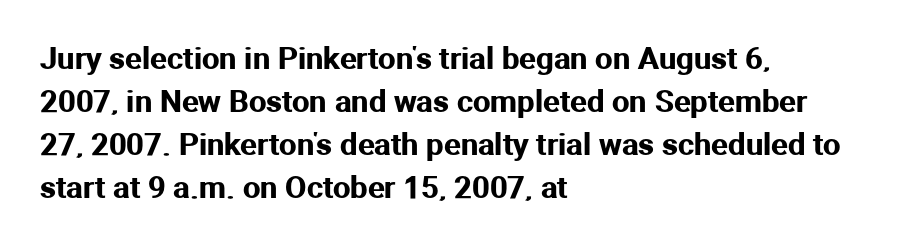
Does the lettering tilt? It doesn't — this is upright. Think of a printed novel: that variable character pitch is what you see here. Reading down the block, your eye returns to a fixed left position each line. The letterforms sit shoulder to shoulder at normal distance. Compared with typical paragraphs, the rows here are spaced about the same. Unmarked baselines from the first word to the last.
